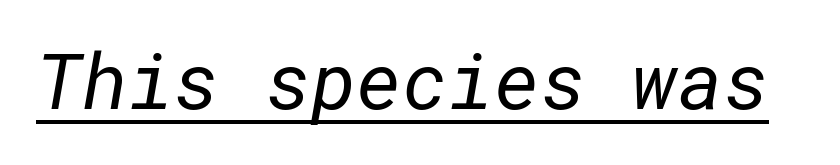
{"serif": "no", "bold": "no", "weight": "regular", "width": "normal", "stroke_contrast": "low", "x_height": "medium", "underline": "yes", "letter_spacing": "normal", "letter_spacing_em": 0.0, "glyph_px": 78}
